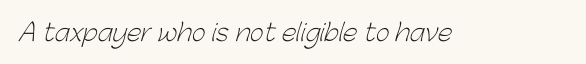
The image shows 24 px text type; set normal letter spacing, not underlined.
